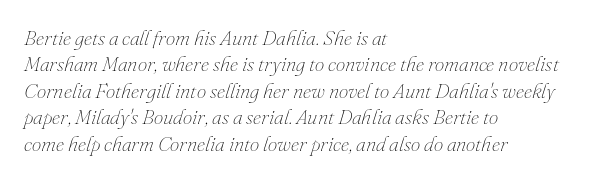
Where is the straight margin? On the left. Notice how descenders clear the ascenders below comfortably — that's standard leading. The face looks like a standard text weight, possibly lighter. Short note: letters normally spaced.
